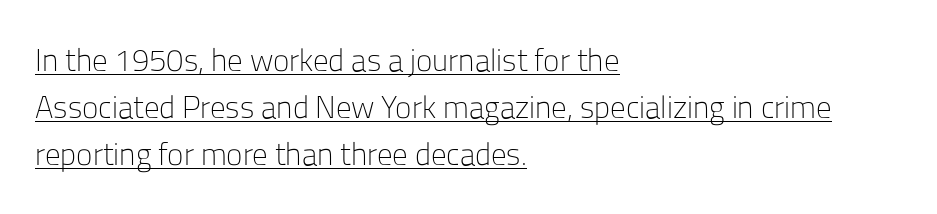
The image shows 31 px light sans-serif type, upright; set left-aligned, normal line spacing (1.52x), normal letter spacing, underlined; low stroke contrast and a medium x-height.
